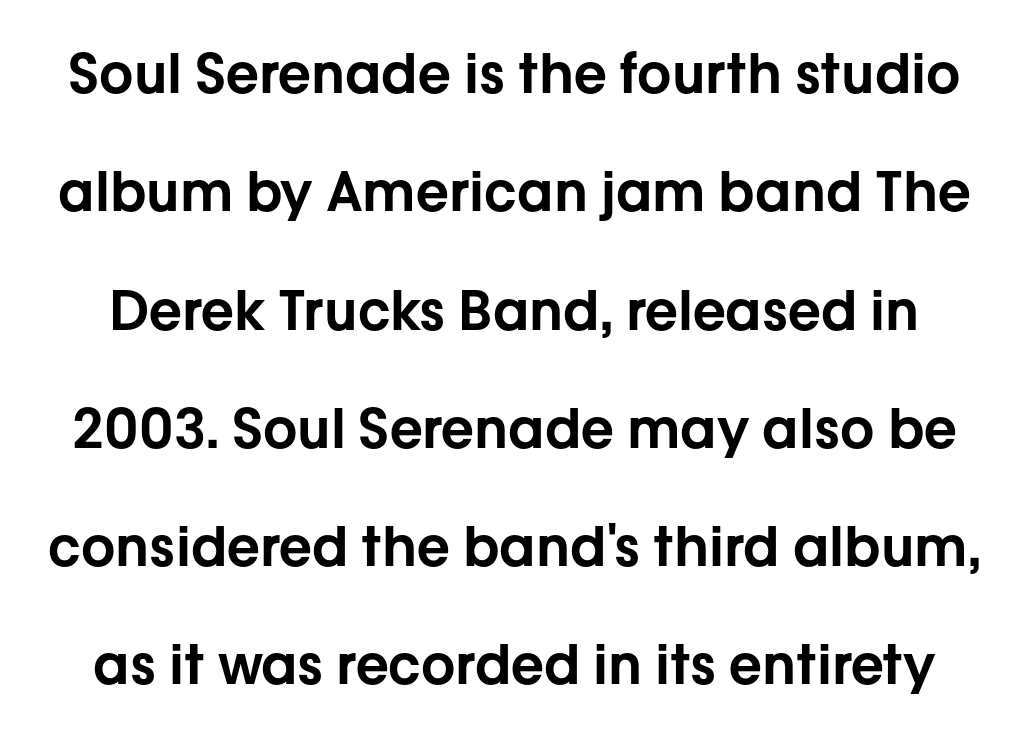
{"serif": "no", "italic": "no", "width": "normal", "stroke_contrast": "low", "x_height": "medium", "monospaced": "no", "underline": "no", "line_spacing": "loose", "line_spacing_ratio": 2.19, "letter_spacing": "normal", "letter_spacing_em": 0.0, "glyph_px": 54}
